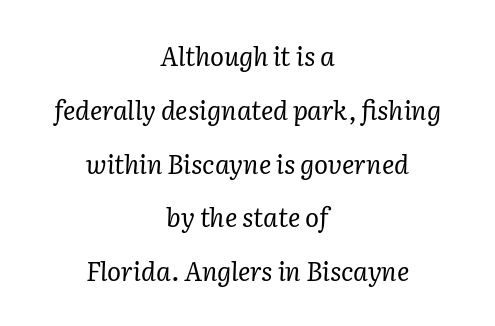
The image shows 26 px text type, italic (leaning right); set centered, loose line spacing (2.07x), normal letter spacing, not underlined.
